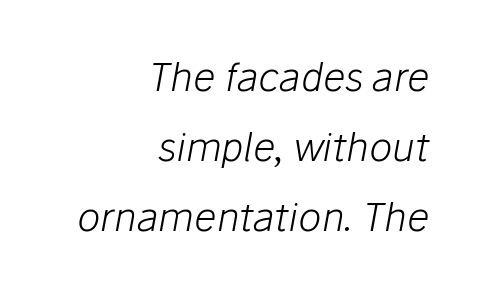
These lines stack with their right ends in a neat column. How are the letters spaced? Ordinarily, with no added tracking. Clear beneath every line of the passage. A typesetter would call this proportional, since set widths differ per character. The specimen reads as italic at a glance.
